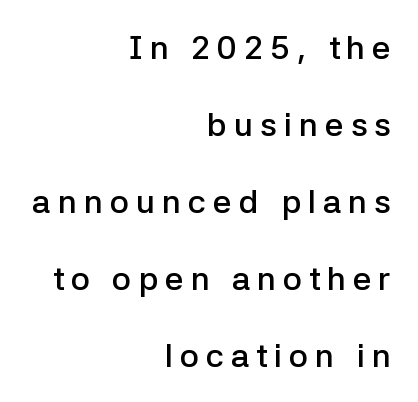
The image shows 33 px semibold sans-serif type, upright; set right-aligned, loose line spacing (2.33x), unusually wide letter spacing (+0.21 em), not underlined; low stroke contrast and a medium x-height.
